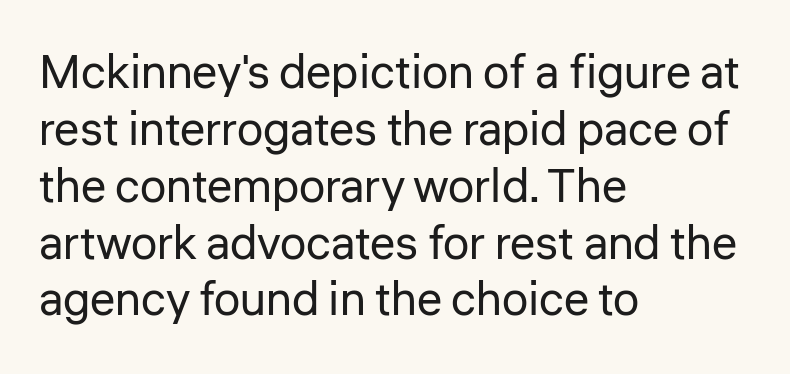
{"serif": "no", "italic": "no", "bold": "no", "weight": "regular", "width": "normal", "stroke_contrast": "low", "x_height": "medium", "monospaced": "no", "underline": "no", "align": "left", "line_spacing_ratio": 1.21, "letter_spacing": "normal", "letter_spacing_em": 0.0, "glyph_px": 47}
